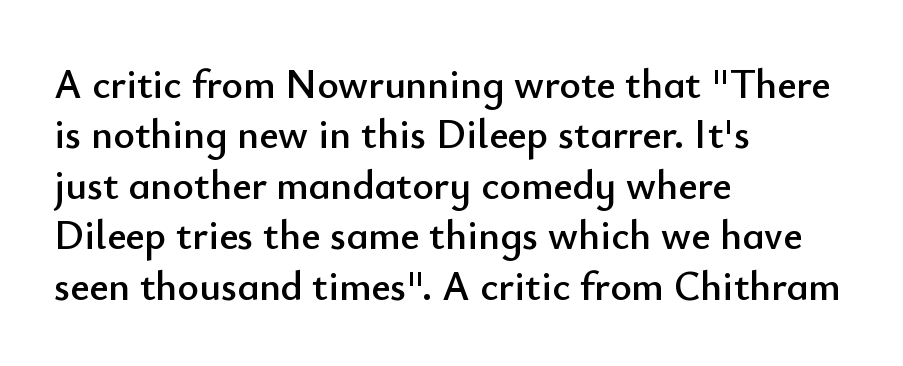
The image shows 41 px sans-serif type, upright; set left-aligned, line spacing 1.23x, normal letter spacing, not underlined; low stroke contrast and a small x-height.
